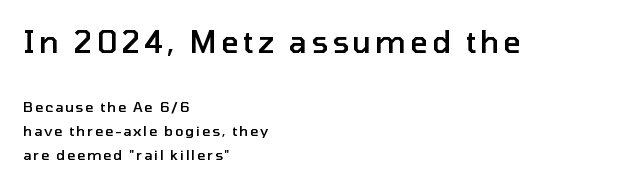
Q: Is the text bold? A: Semi-bold.
Q: Is the text italic (slanted)? A: No, it is upright.
Q: Is the typeface a serif or a sans-serif typeface? A: Sans-serif.
Q: Is the text underlined? A: No.
Q: How is the paragraph aligned? A: Left-aligned.
Q: Is the spacing between lines tight, normal or loose? A: Normal.
Q: Which block of text is set in a larger size, the first (top) or the second (bottom)? A: The first (top) one.
Q: Width (condensed, normal, or wide)? A: Normal.
Q: Stroke contrast? A: Low.
Q: x-height? A: Medium.
Q: Monospaced? A: No.
